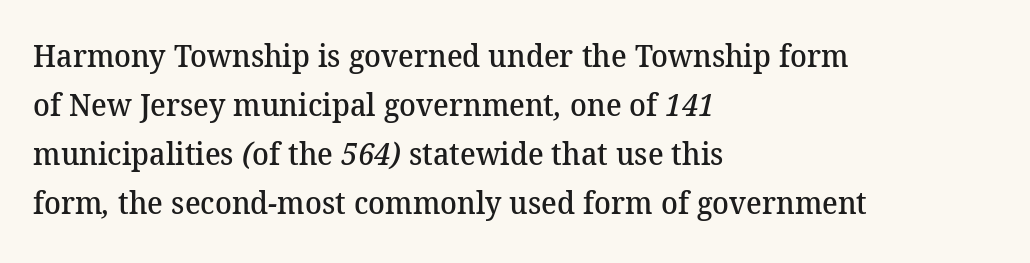
Students, observe: this is what conventionally led text looks like. This rendering employs a face with finishing strokes, i.e., a serif. Short note: letters normally spaced. The rendering uses a semibold face; strokes are thickened but not to full bold. Horizontally, the lines are justified to the leading edge only. Proportional: the letters do not fall into vertical columns.
